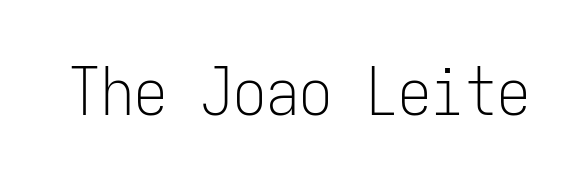
Note the uniform advance width — an 'i' takes as much space as an 'm'. The characters are drawn with everyday or finer stroke widths. Each row of text sits above clean, open space. This rendering leaves character spacing at its baseline value. When letters stand straight like this, we call the style roman or upright.
